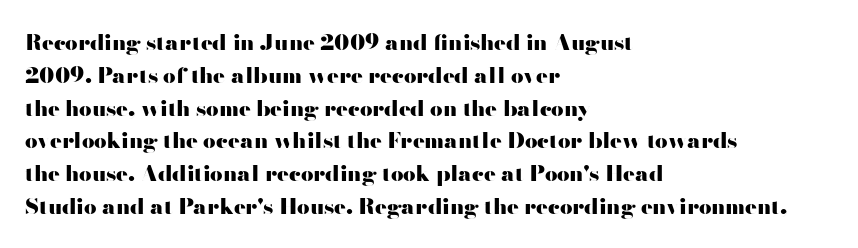
The image shows 22 px bold type, upright; set left-aligned, normal line spacing (1.49x), normal letter spacing, not underlined.
